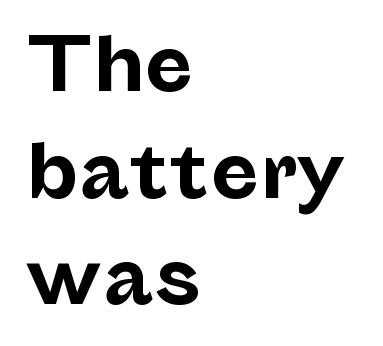
{"serif": "no", "italic": "no", "bold": "yes", "weight": "bold", "width": "normal", "stroke_contrast": "low", "x_height": "medium", "monospaced": "no", "underline": "no", "align": "left", "line_spacing": "normal", "line_spacing_ratio": 1.48, "letter_spacing": "normal", "letter_spacing_em": 0.0, "glyph_px": 72}
